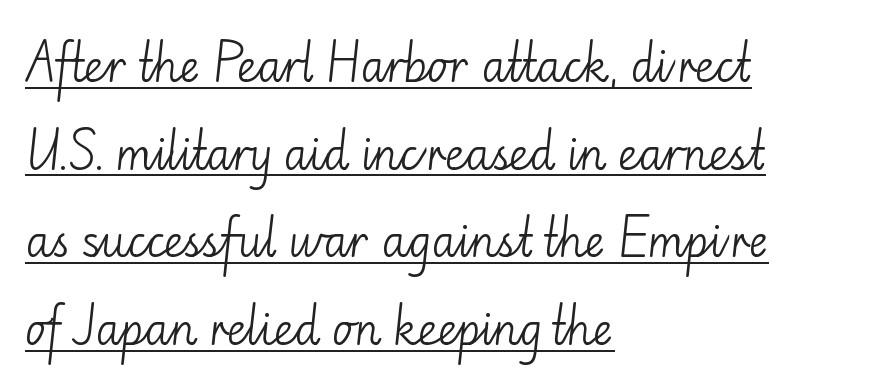
Looks like regular typesetting: each glyph gets only the width it needs. This rendering uses left alignment, leaving the right contour irregular. The block of text is sparse from top to bottom, with ample space between rows. No extra tracking has been applied to these lines.
